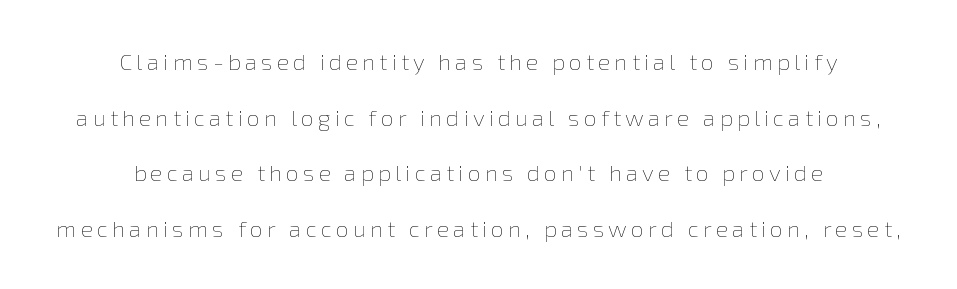
The image shows 23 px text type, upright; set centered, loose line spacing (2.42x), not underlined.
